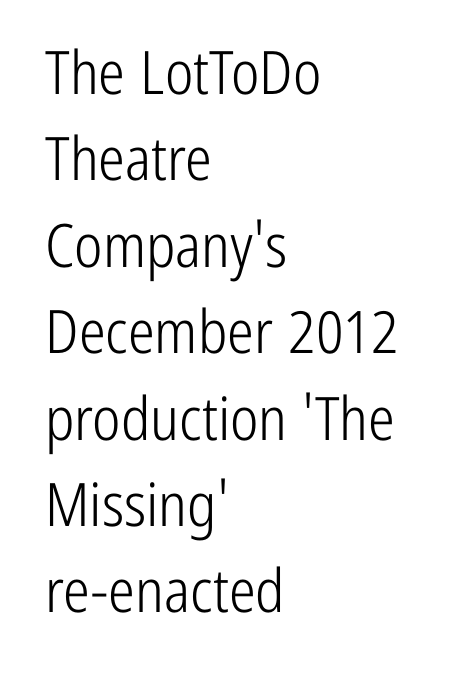
The image shows 60 px light, condensed sans-serif type, upright; set left-aligned, normal line spacing (1.44x), normal letter spacing, not underlined; low stroke contrast and a medium x-height.
